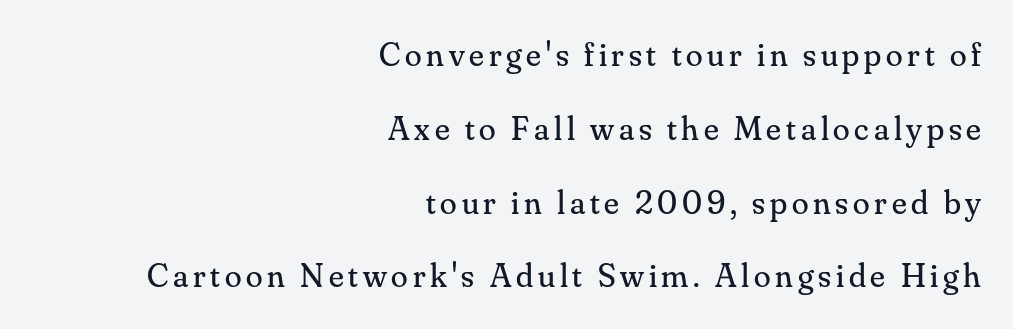
{"serif": "yes", "italic": "no", "bold": "no", "weight": "regular", "width": "normal", "stroke_contrast": "medium", "x_height": "small", "monospaced": "no", "underline": "no", "align": "right", "line_spacing": "loose", "line_spacing_ratio": 2.17, "glyph_px": 34}
